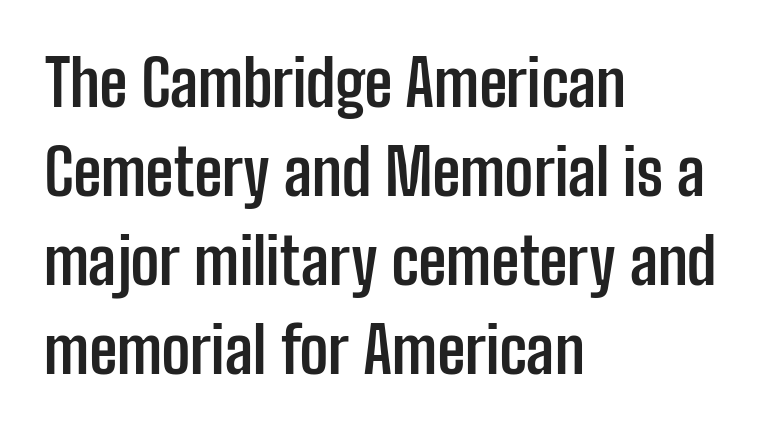
{"serif": "no", "italic": "no", "bold": "yes", "weight": "semibold", "width": "condensed", "stroke_contrast": "low", "x_height": "medium", "monospaced": "no", "underline": "no", "align": "left", "line_spacing": "normal", "line_spacing_ratio": 1.39, "letter_spacing": "normal", "letter_spacing_em": 0.0, "glyph_px": 64}
